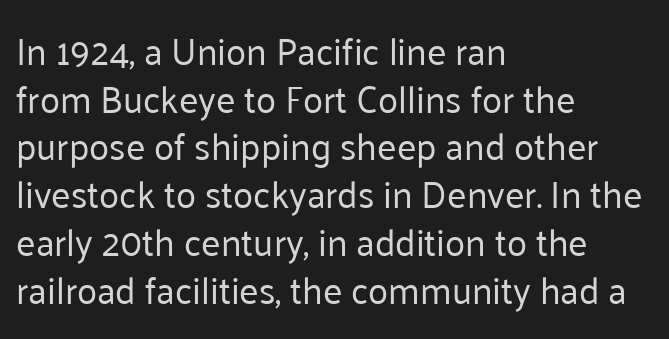
Q: Is the text bold? A: No.
Q: Is the text italic (slanted)? A: No, it is upright.
Q: Is the typeface a serif or a sans-serif typeface? A: Sans-serif.
Q: Is the text underlined? A: No.
Q: How is the paragraph aligned? A: Left-aligned.
Q: Is the spacing between letters normal or unusually wide? A: Normal.
Q: Is the spacing between lines tight, normal or loose? A: Normal.
Q: Width (condensed, normal, or wide)? A: Normal.
Q: Stroke contrast? A: Low.
Q: x-height? A: Medium.
Q: Monospaced? A: No.
